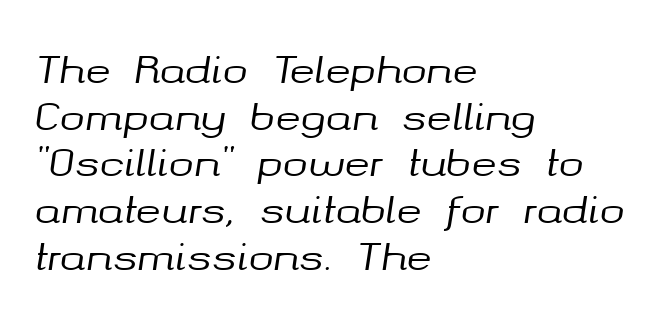
Q: Is the text italic (slanted)? A: Yes, it leans right by about 8 degrees.
Q: Is the text underlined? A: No.
Q: How is the paragraph aligned? A: Left-aligned.
Q: Is the spacing between letters normal or unusually wide? A: Normal.
Q: Width (condensed, normal, or wide)? A: Normal.
Q: Stroke contrast? A: Medium.
Q: x-height? A: Medium.
Q: Monospaced? A: No.
